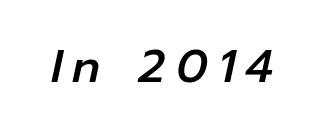
Q: Is the text italic (slanted)? A: Yes, it leans right by about 12 degrees.
Q: Is the text underlined? A: No.
Q: Is the spacing between letters normal or unusually wide? A: Unusually wide.
Q: Width (condensed, normal, or wide)? A: Normal.
Q: Stroke contrast? A: Low.
Q: x-height? A: Medium.
Q: Monospaced? A: No.
